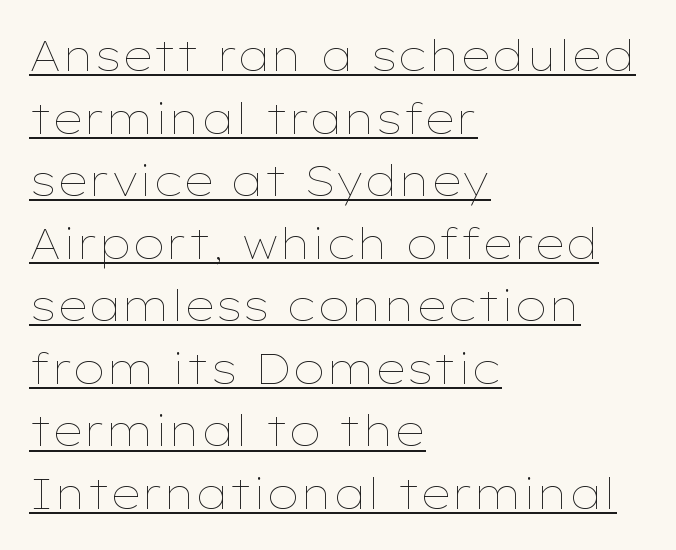
{"italic": "no", "bold": "no", "weight": "thin", "width": "wide", "stroke_contrast": "low", "x_height": "medium", "monospaced": "no", "underline": "yes", "align": "left", "line_spacing": "normal", "line_spacing_ratio": 1.49, "letter_spacing": "normal", "letter_spacing_em": 0.0, "glyph_px": 42}
